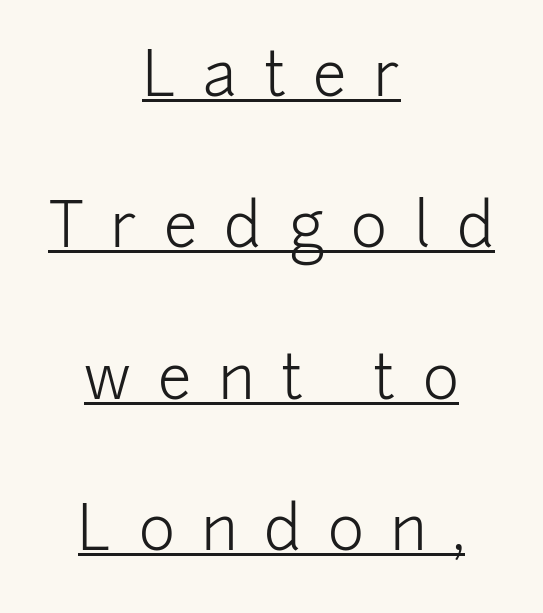
{"serif": "no", "italic": "no", "bold": "no", "weight": "light", "width": "normal", "stroke_contrast": "low", "x_height": "medium", "monospaced": "no", "underline": "yes", "align": "center", "line_spacing": "loose", "line_spacing_ratio": 2.48, "letter_spacing": "wide", "letter_spacing_em": 0.44, "glyph_px": 61}
